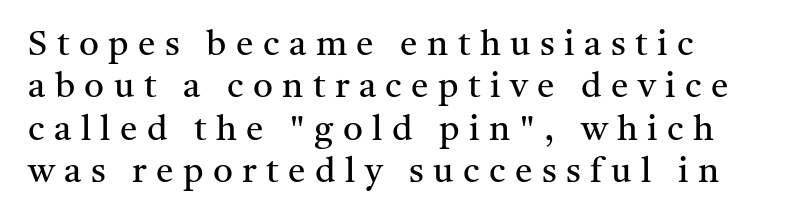
The glyphs are unaccompanied by any horizontal stroke below them. Heaviness? Minimal to ordinary, like unemphasized prose. Small tapered or slab feet sit at the stroke ends, so this counts as serif. Loose tracking; the words dissolve into strings of separated letters. Does the copy run flush right? No — it runs flush left.
